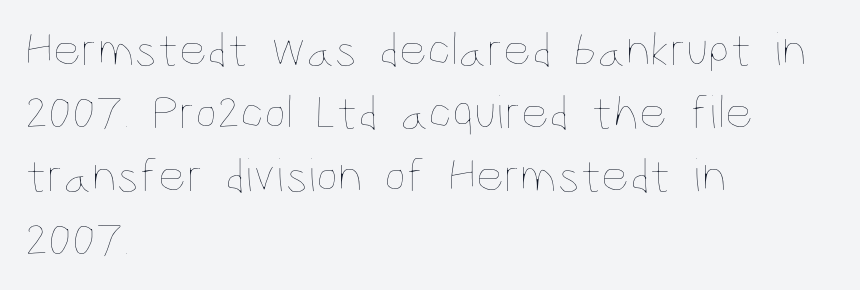
A typesetter would call this zero additional tracking. Characters remain perfectly vertical along every line. Horizontal bands of white between lines are of average thickness. Does the copy run flush right? No — it runs flush left.
